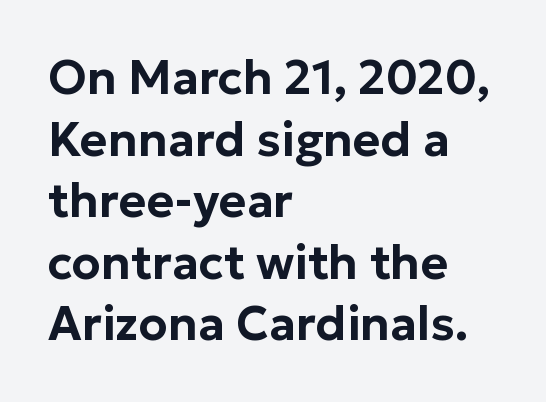
Q: Is the text italic (slanted)? A: No, it is upright.
Q: Is the typeface a serif or a sans-serif typeface? A: Sans-serif.
Q: Is the text underlined? A: No.
Q: How is the paragraph aligned? A: Left-aligned.
Q: Is the spacing between letters normal or unusually wide? A: Normal.
Q: Is the spacing between lines tight, normal or loose? A: Normal.
Q: Width (condensed, normal, or wide)? A: Normal.
Q: Stroke contrast? A: Low.
Q: x-height? A: Medium.
Q: Monospaced? A: No.
